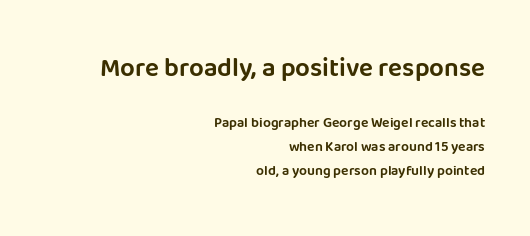
{"italic": "no", "underline": "no", "align": "right", "line_spacing_ratio": 1.71, "letter_spacing": "normal", "letter_spacing_em": 0.0, "larger_block": "first", "size_ratio": 1.86, "glyph_px": 26}
